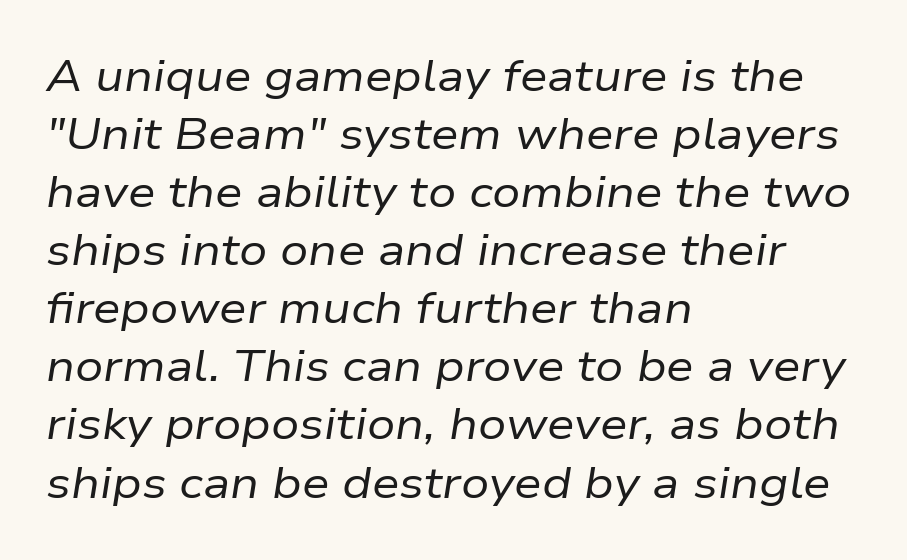
{"italic": "yes", "lean": "right", "slant_degrees": 9, "bold": "no", "weight": "regular", "width": "normal", "stroke_contrast": "low", "x_height": "medium", "monospaced": "no", "underline": "no", "align": "left", "line_spacing": "normal", "line_spacing_ratio": 1.32, "letter_spacing": "normal", "letter_spacing_em": 0.0, "glyph_px": 44}
